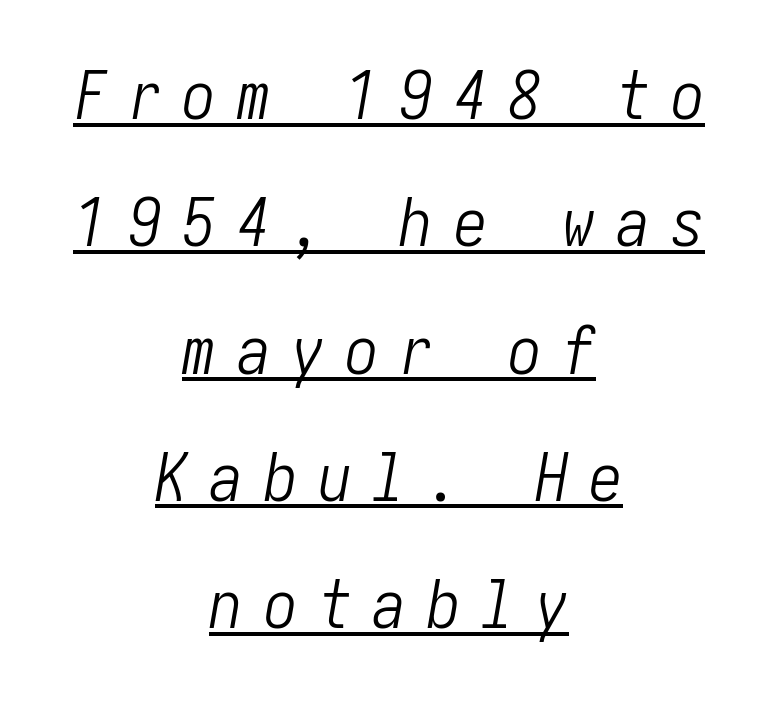
Letters have the restrained weight of plain body copy at most. The typesetter has applied underlining to the passage shown. Italic? Definitely — the glyphs are oblique. Spacing between characters has been opened up far beyond the box default. These lines stand farther apart than default settings would place them. A centered setting, common on invitations and titles, is used for this passage.
